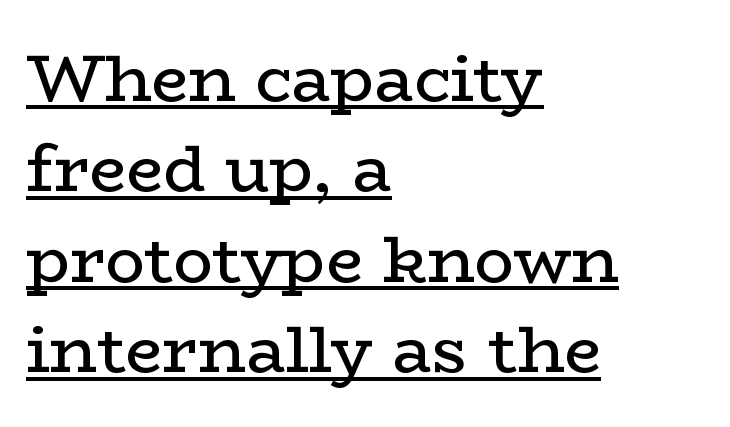
{"serif": "yes", "italic": "no", "bold": "no", "weight": "regular", "width": "wide", "stroke_contrast": "low", "x_height": "medium", "monospaced": "no", "underline": "yes", "align": "left", "line_spacing": "normal", "line_spacing_ratio": 1.37, "letter_spacing": "normal", "letter_spacing_em": 0.0, "glyph_px": 66}
